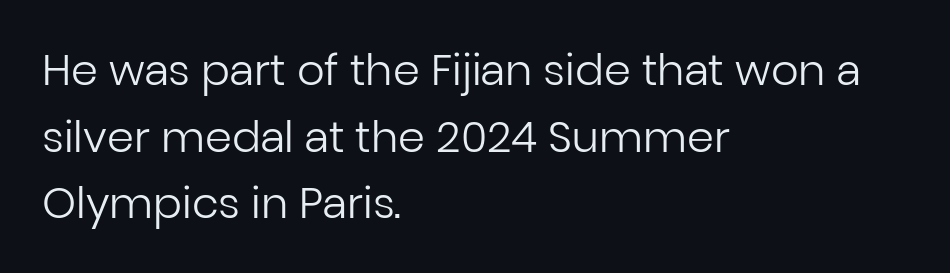
The image shows 43 px regular-weight sans-serif type, upright; set left-aligned, normal line spacing (1.55x), normal letter spacing, not underlined; low stroke contrast and a medium x-height.
